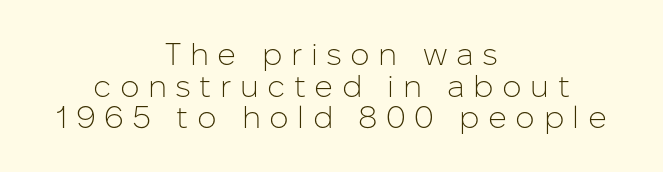
The image shows 31 px light sans-serif type, upright; set centered, tight line spacing (1.02x), unusually wide letter spacing (+0.27 em), not underlined; low stroke contrast and a medium x-height.
